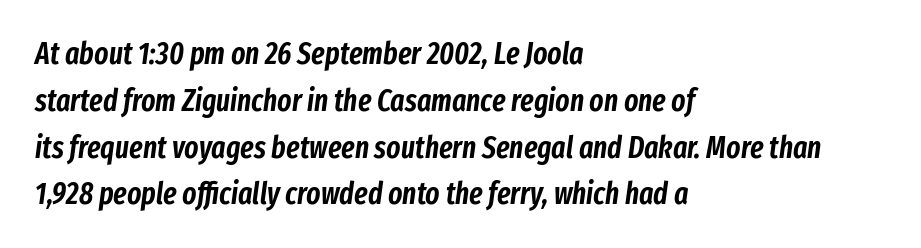
Is the letter spacing exaggerated? No — it looks like the ordinary default. The face used here has a pronounced slope to its letters. Varying glyph widths throughout — classic text-font behaviour. Notice how descenders clear the ascenders below comfortably — that's standard leading. The words here are not underlined. The passage is arranged the way most books set body copy — flush left.
